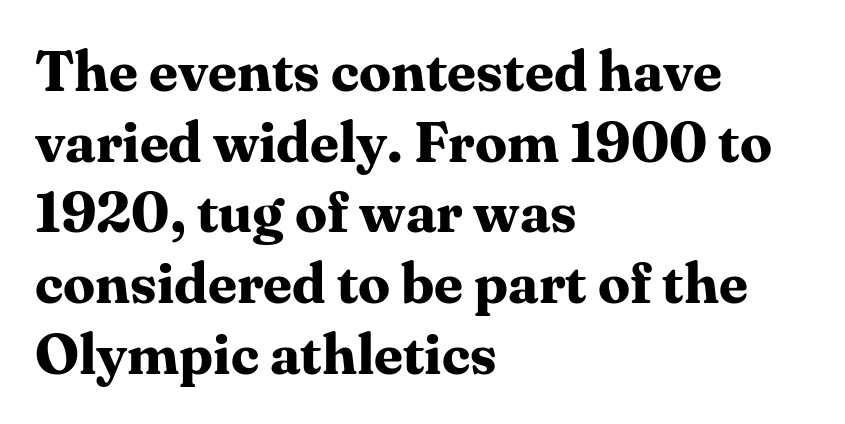
The image shows 57 px bold serif type, upright; set left-aligned, line spacing 1.24x, normal letter spacing, not underlined; medium stroke contrast and a medium x-height.
